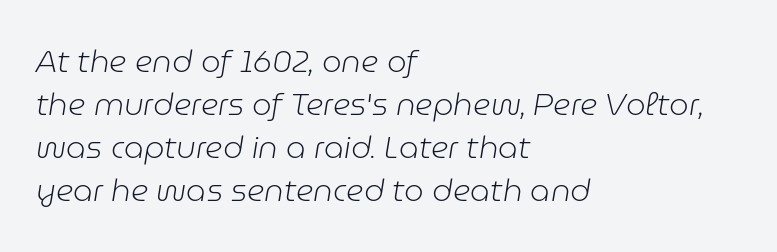
Q: Is the text bold? A: No.
Q: Is the text italic (slanted)? A: Yes, it leans right by about 9 degrees.
Q: Is the text underlined? A: No.
Q: How is the paragraph aligned? A: Left-aligned.
Q: Is the spacing between letters normal or unusually wide? A: Normal.
Q: Is the spacing between lines tight, normal or loose? A: Normal.
Q: Width (condensed, normal, or wide)? A: Normal.
Q: Stroke contrast? A: Low.
Q: x-height? A: Medium.
Q: Monospaced? A: No.
